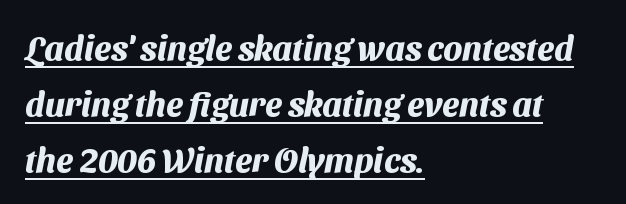
{"serif": "no", "bold": "yes", "weight": "heavy", "width": "normal", "stroke_contrast": "medium", "x_height": "medium", "monospaced": "no", "underline": "yes", "align": "left", "line_spacing": "normal", "line_spacing_ratio": 1.64, "letter_spacing": "normal", "letter_spacing_em": 0.0, "glyph_px": 34}
